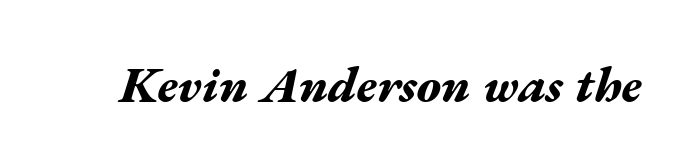
Is the letter spacing exaggerated? No — it looks like the ordinary default. The letters are bold, with thick, heavy strokes. Looking at the ascenders, they clearly lean. The space directly below the letters is spotless. You could not count columns in this text — the font is proportionally spaced.
